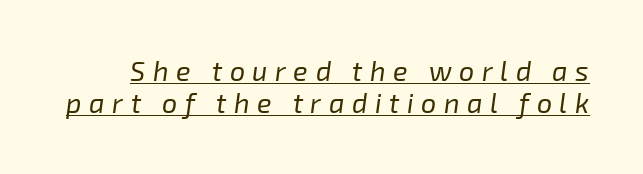
{"italic": "yes", "lean": "right", "slant_degrees": 8, "bold": "no", "underline": "yes", "line_spacing_ratio": 1.2, "letter_spacing": "wide", "letter_spacing_em": 0.28, "glyph_px": 27}
